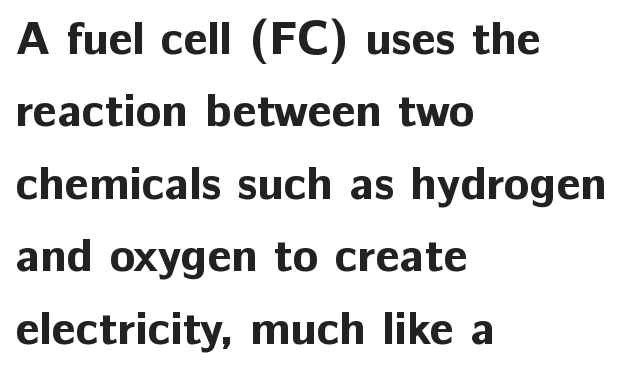
The image shows 47 px bold sans-serif type, upright; set left-aligned, normal line spacing (1.54x), normal letter spacing, not underlined; low stroke contrast and a medium x-height.
